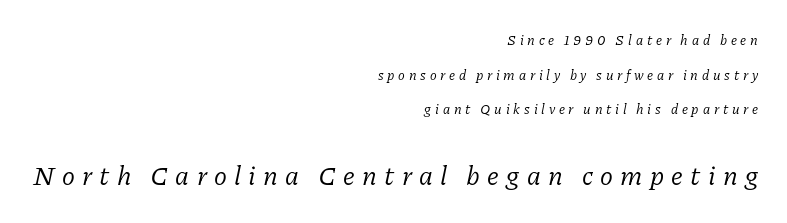
{"italic": "yes", "lean": "right", "slant_degrees": 11, "bold": "no", "underline": "no", "align": "right", "line_spacing": "loose", "line_spacing_ratio": 2.48, "letter_spacing": "wide", "letter_spacing_em": 0.27, "larger_block": "second", "size_ratio": 1.93, "glyph_px": 27}
